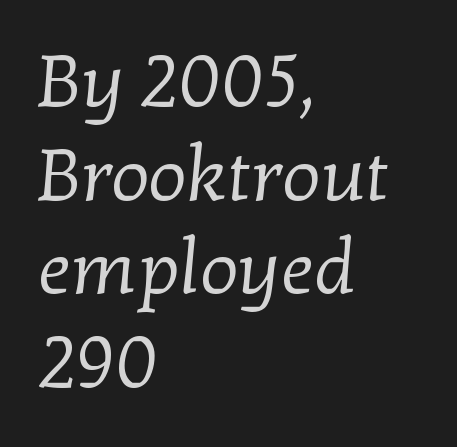
Q: Is the text bold? A: No.
Q: Is the typeface a serif or a sans-serif typeface? A: Serif.
Q: Is the text underlined? A: No.
Q: How is the paragraph aligned? A: Left-aligned.
Q: Is the spacing between letters normal or unusually wide? A: Normal.
Q: Is the spacing between lines tight, normal or loose? A: Normal.
Q: Width (condensed, normal, or wide)? A: Normal.
Q: Stroke contrast? A: Low.
Q: x-height? A: Medium.
Q: Monospaced? A: No.
